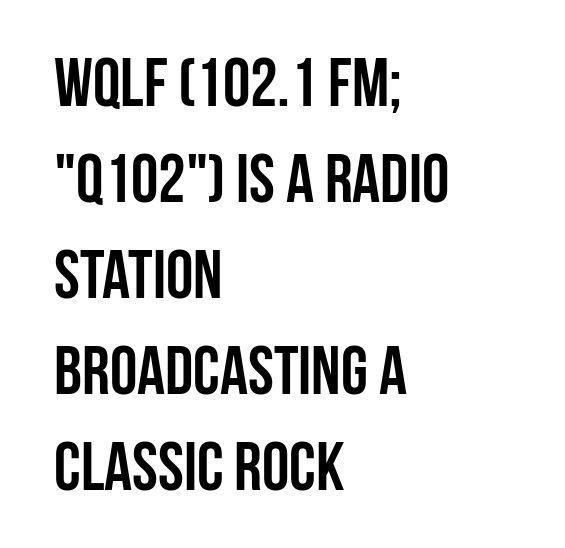
Q: Is the text bold? A: Yes.
Q: Is the text italic (slanted)? A: No, it is upright.
Q: Is the typeface a serif or a sans-serif typeface? A: Sans-serif.
Q: Is the text underlined? A: No.
Q: How is the paragraph aligned? A: Left-aligned.
Q: Is the spacing between letters normal or unusually wide? A: Normal.
Q: Is the spacing between lines tight, normal or loose? A: Normal.
Q: Width (condensed, normal, or wide)? A: Condensed.
Q: Stroke contrast? A: Low.
Q: x-height? A: Large.
Q: Monospaced? A: No.
